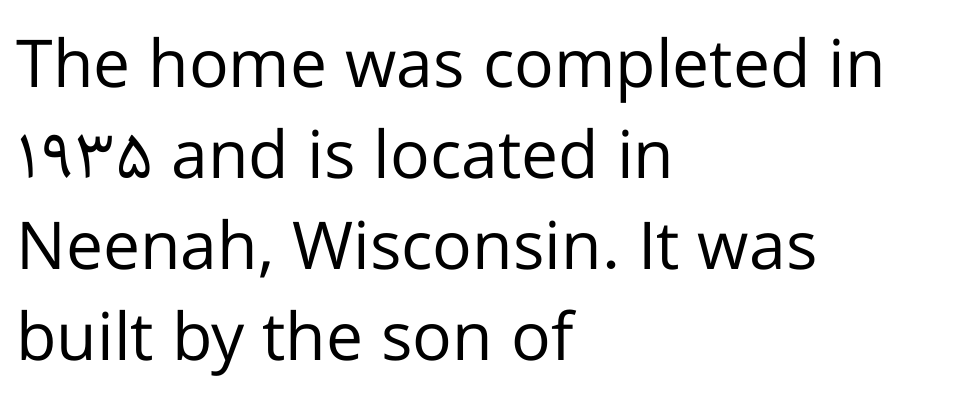
{"serif": "no", "italic": "no", "bold": "no", "weight": "regular", "width": "normal", "stroke_contrast": "low", "x_height": "medium", "monospaced": "no", "underline": "no", "align": "left", "line_spacing": "normal", "line_spacing_ratio": 1.38, "letter_spacing": "normal", "letter_spacing_em": 0.0, "glyph_px": 66}
